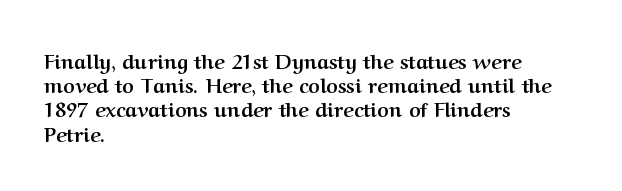
Descenders hang freely into open space. The paragraph has a hard left edge and a soft right edge. It's the straight-up-and-down kind of type. Observe the ordinary spacing: letters are neighbours, not strangers. Weight check: bold — yes, fully.
